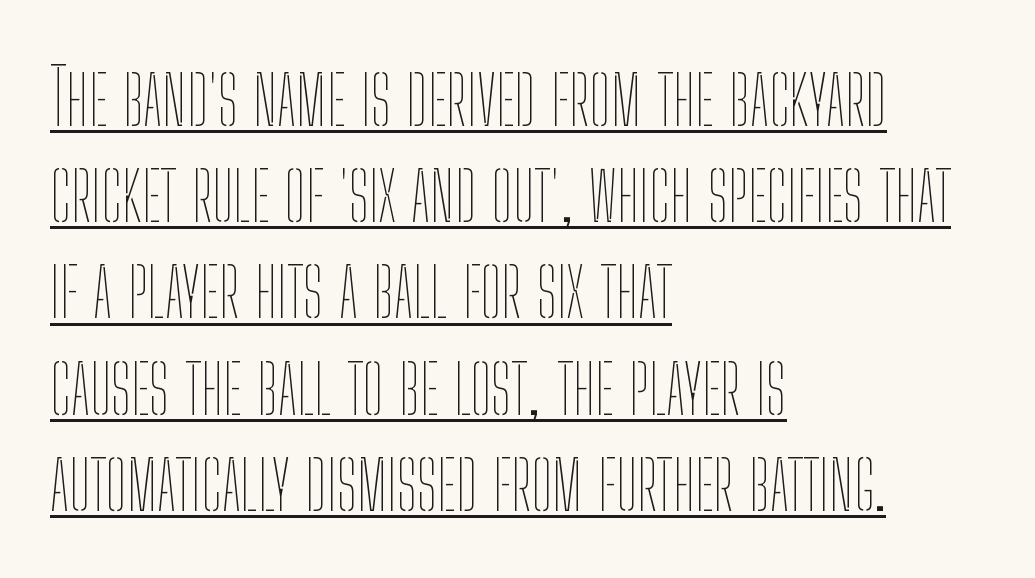
The image shows 77 px thin, condensed type, upright; set left-aligned, normal line spacing (1.25x), normal letter spacing, underlined; low stroke contrast and a medium x-height.
